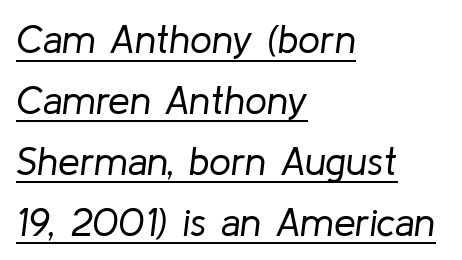
Q: Is the text bold? A: No.
Q: Is the text italic (slanted)? A: Yes, it leans right by about 8 degrees.
Q: Is the text underlined? A: Yes.
Q: How is the paragraph aligned? A: Left-aligned.
Q: Is the spacing between letters normal or unusually wide? A: Normal.
Q: Is the spacing between lines tight, normal or loose? A: Normal.
Q: Width (condensed, normal, or wide)? A: Normal.
Q: Stroke contrast? A: Low.
Q: x-height? A: Medium.
Q: Monospaced? A: No.
